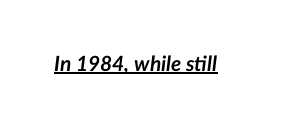
The image shows 21 px bold type, italic (leaning right); set normal letter spacing, underlined.
